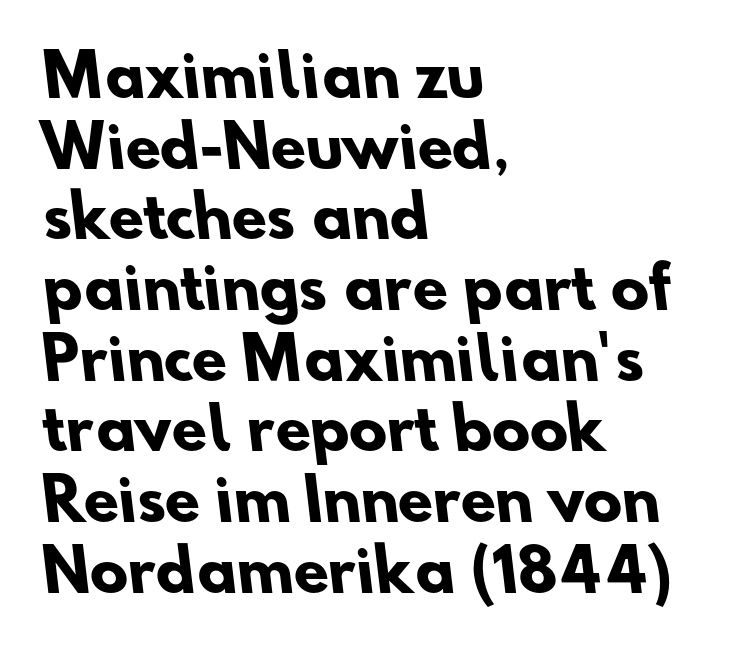
{"serif": "no", "bold": "yes", "weight": "heavy", "width": "normal", "stroke_contrast": "low", "x_height": "small", "monospaced": "no", "underline": "no", "align": "left", "line_spacing_ratio": 1.24, "letter_spacing": "normal", "letter_spacing_em": 0.0, "glyph_px": 57}
